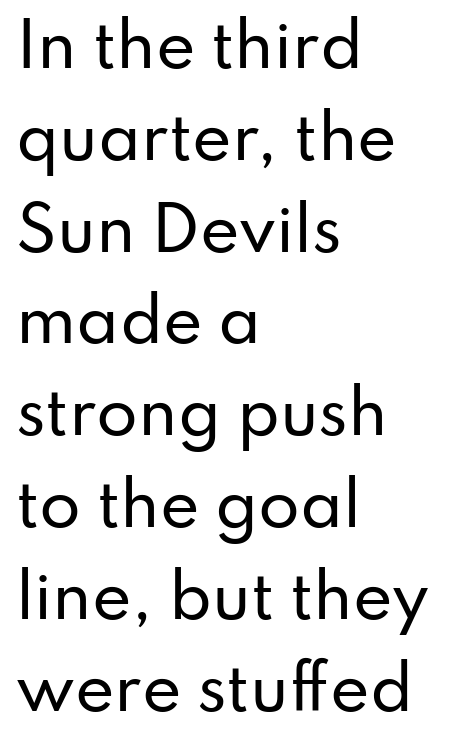
Italic? Not at all — the glyphs are vertical. Whoever set this chose a conventional vertical rhythm. Which margin do the lines hug? The left one — the right edge is uneven. Words float on clear page, feet unadorned. Check where the strokes stop: nothing finishes them off — pure sans. The gaps between neighbouring characters are ordinary and unremarkable.
